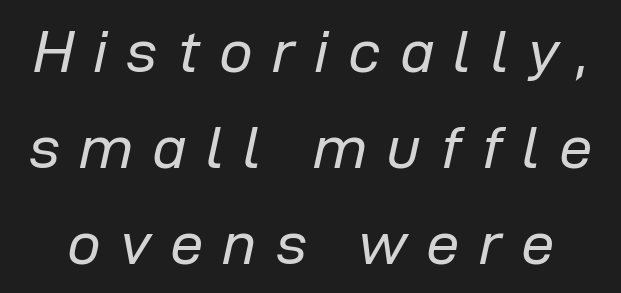
Q: Is the text bold? A: No.
Q: Is the text italic (slanted)? A: Yes, it leans right by about 12 degrees.
Q: Is the text underlined? A: No.
Q: Is the spacing between letters normal or unusually wide? A: Unusually wide.
Q: Is the spacing between lines tight, normal or loose? A: Normal.
Q: Width (condensed, normal, or wide)? A: Normal.
Q: Stroke contrast? A: Low.
Q: x-height? A: Medium.
Q: Monospaced? A: No.
